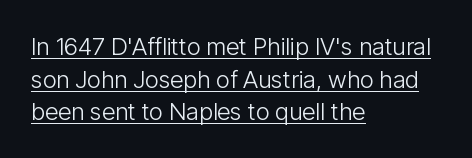
The image shows 24 px text type, upright; set left-aligned, normal line spacing (1.36x), normal letter spacing, underlined.
